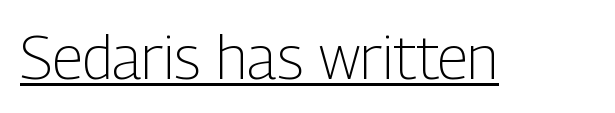
Q: Is the text bold? A: No.
Q: Is the text italic (slanted)? A: No, it is upright.
Q: Is the typeface a serif or a sans-serif typeface? A: Sans-serif.
Q: Is the text underlined? A: Yes.
Q: Is the spacing between letters normal or unusually wide? A: Normal.
Q: Width (condensed, normal, or wide)? A: Condensed.
Q: Stroke contrast? A: Low.
Q: x-height? A: Medium.
Q: Monospaced? A: No.
